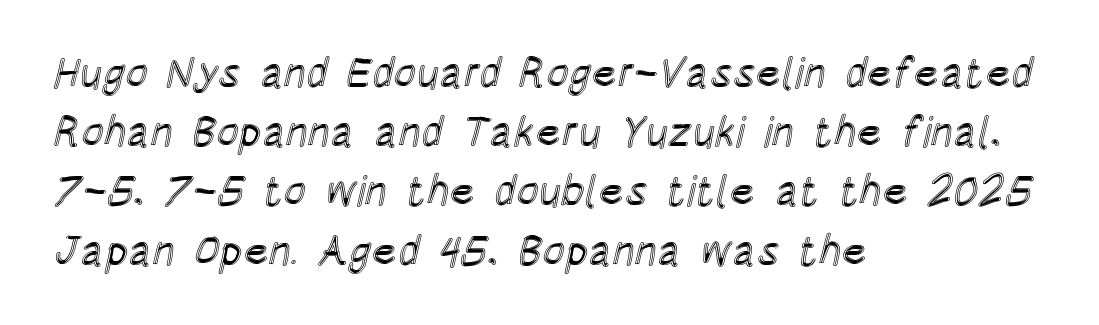
Q: Is the text italic (slanted)? A: Yes.
Q: Is the text underlined? A: No.
Q: How is the paragraph aligned? A: Left-aligned.
Q: Is the spacing between letters normal or unusually wide? A: Normal.
Q: Is the spacing between lines tight, normal or loose? A: Normal.
Q: Width (condensed, normal, or wide)? A: Condensed.
Q: x-height? A: Large.
Q: Monospaced? A: No.
